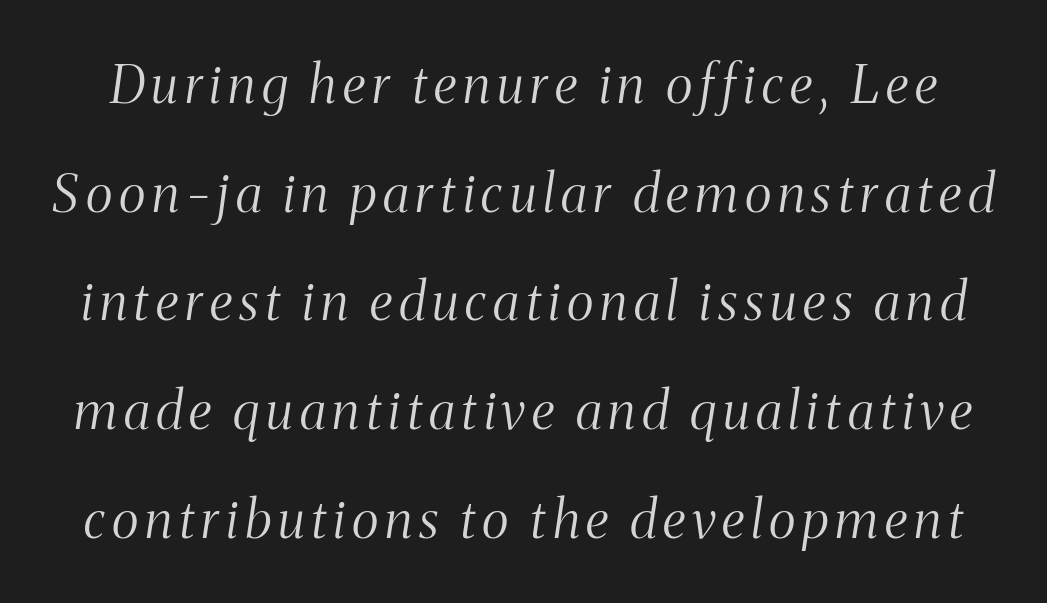
{"serif": "yes", "italic": "yes", "lean": "right", "slant_degrees": 8, "bold": "no", "weight": "light", "width": "condensed", "stroke_contrast": "medium", "x_height": "medium", "monospaced": "no", "underline": "no", "line_spacing": "loose", "line_spacing_ratio": 2.05, "glyph_px": 53}
